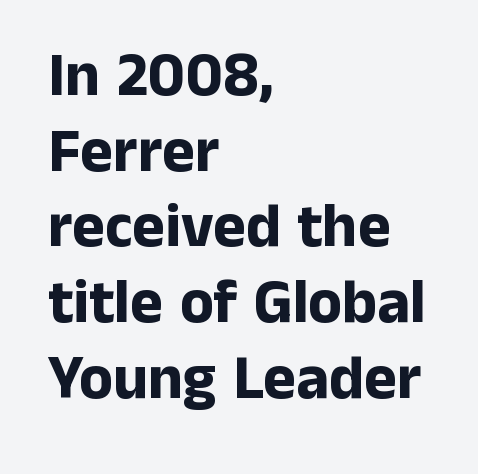
Q: Is the text bold? A: Yes.
Q: Is the text italic (slanted)? A: No, it is upright.
Q: Is the typeface a serif or a sans-serif typeface? A: Sans-serif.
Q: Is the text underlined? A: No.
Q: How is the paragraph aligned? A: Left-aligned.
Q: Is the spacing between letters normal or unusually wide? A: Normal.
Q: Width (condensed, normal, or wide)? A: Normal.
Q: Stroke contrast? A: Low.
Q: x-height? A: Medium.
Q: Monospaced? A: No.
